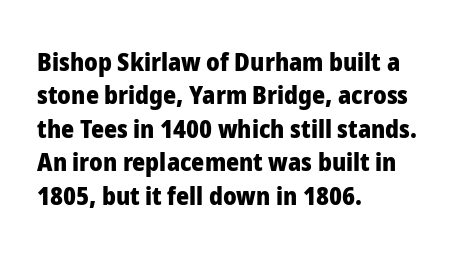
Notice how the passage keeps a crisp vertical edge on the left only. Ordinary non-slanted type is in use. This sample uses plain, unmodified letter spacing. Strong, thick strokes mark this as bold type. Normally led — the rows are evenly, conventionally spaced.
